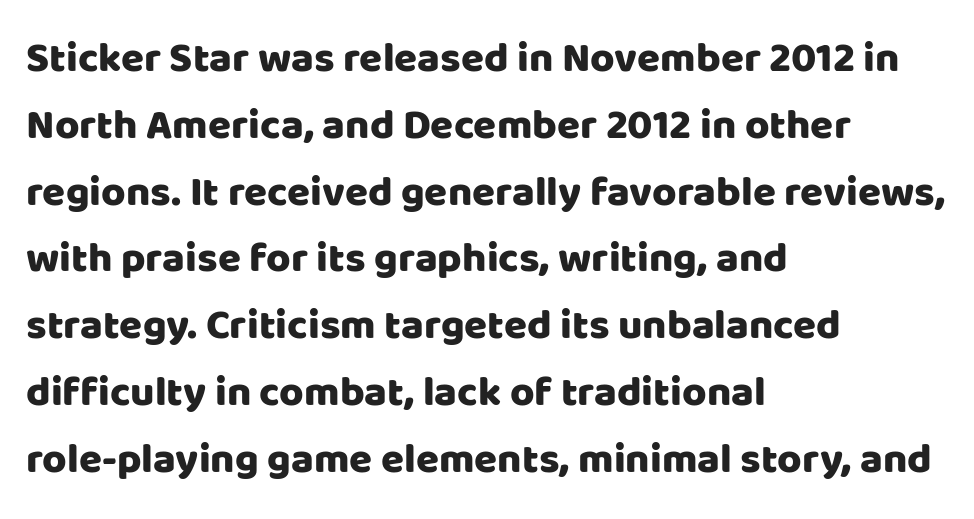
Nope, no serifs anywhere on these letters. Type without underlining. This sample has the flowing, uneven cadence of proportional lettering. Tall strokes in this sample are plumb rather than angled.
